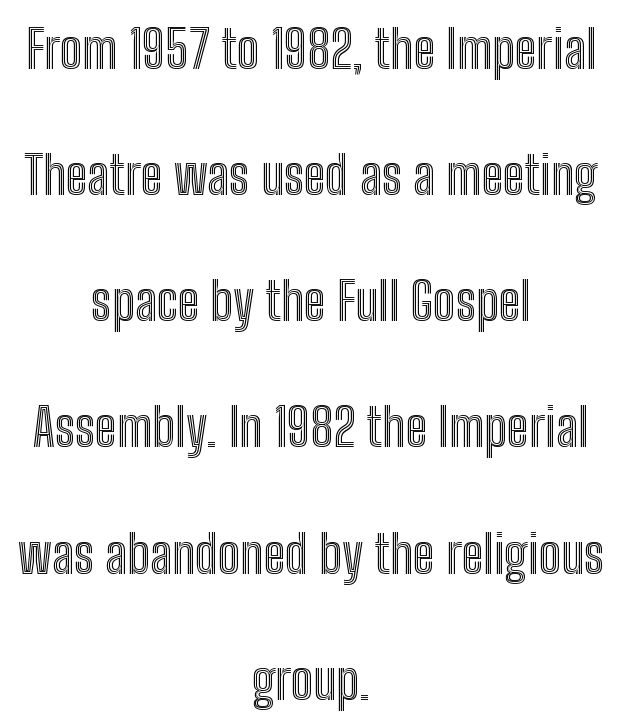
Q: Is the text italic (slanted)? A: No, it is upright.
Q: Is the text underlined? A: No.
Q: How is the paragraph aligned? A: Centered.
Q: Is the spacing between letters normal or unusually wide? A: Normal.
Q: Is the spacing between lines tight, normal or loose? A: Loose.
Q: Width (condensed, normal, or wide)? A: Condensed.
Q: x-height? A: Medium.
Q: Monospaced? A: No.
